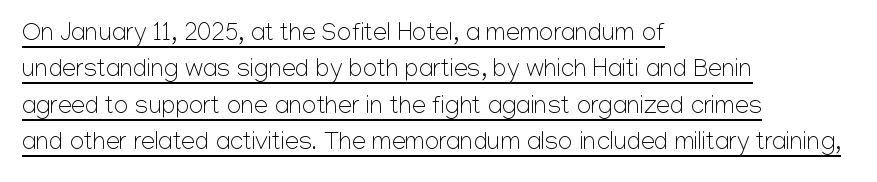
{"italic": "no", "bold": "no", "underline": "yes", "align": "left", "line_spacing": "normal", "line_spacing_ratio": 1.46, "letter_spacing": "normal", "letter_spacing_em": 0.0, "glyph_px": 25}
